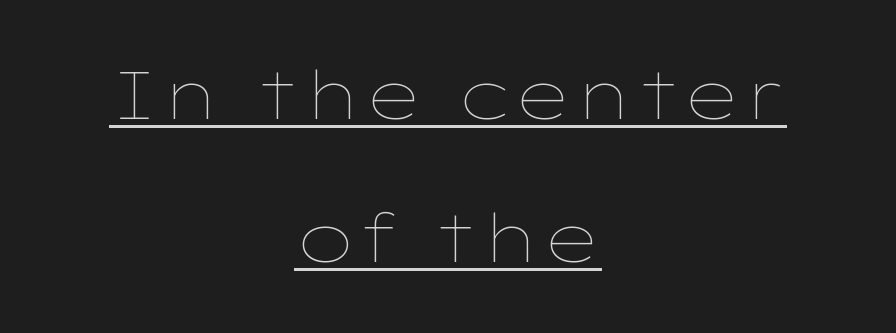
You could call the tracking neutral — neither tight nor loose. The face used here is proportionally spaced, like ordinary book or web type. The rag falls on both sides of this text block equally. Notice how the stems are strictly vertical — no italics here. The weight tops out at a normal text grade.
